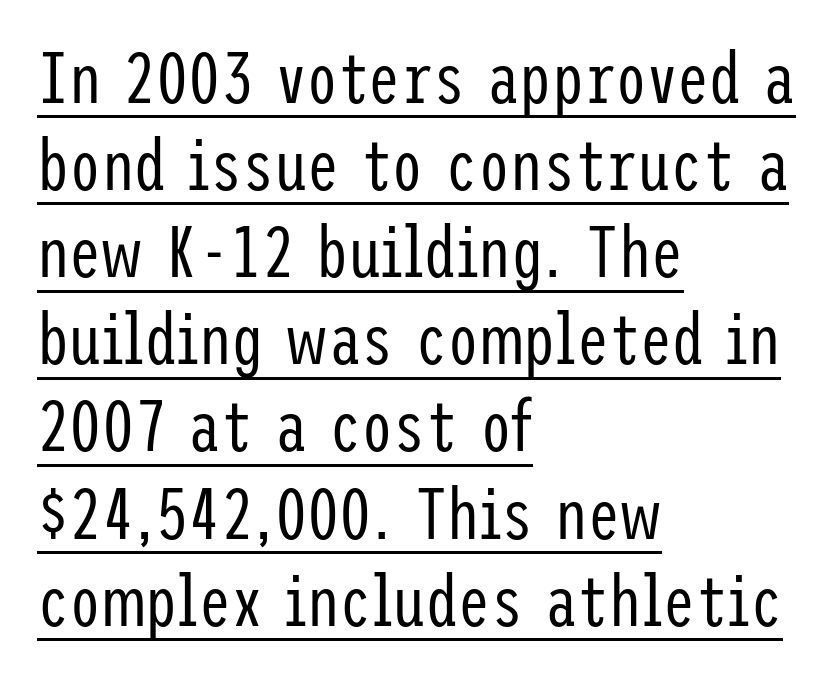
The image shows 72 px regular-weight, condensed sans-serif type, upright; set left-aligned, line spacing 1.21x, normal letter spacing, underlined; low stroke contrast and a medium x-height.
